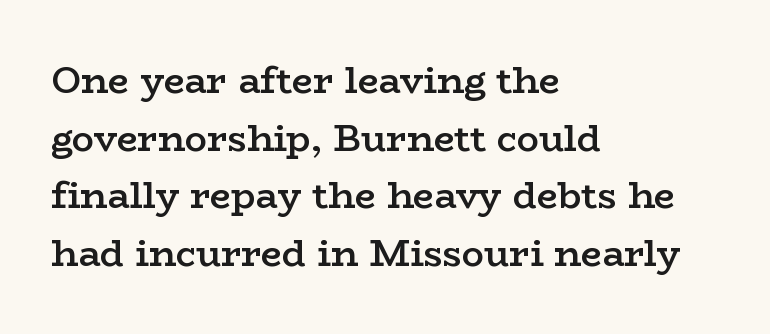
Summary of vertical rhythm: regular, with standard interline spacing. Every letter is mildly thick-stroked: semibold rather than bold. Does the type have serifs? Yes, each stem ends in a small foot. This is the regular roman posture of the typeface. The string is rendered with underlining switched off.
